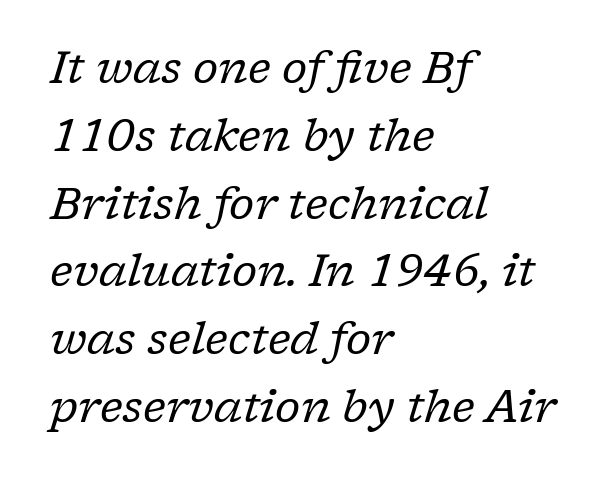
The image shows 44 px regular-weight serif type, italic (leaning right); set left-aligned, normal line spacing (1.54x), normal letter spacing, not underlined; low stroke contrast and a medium x-height.
